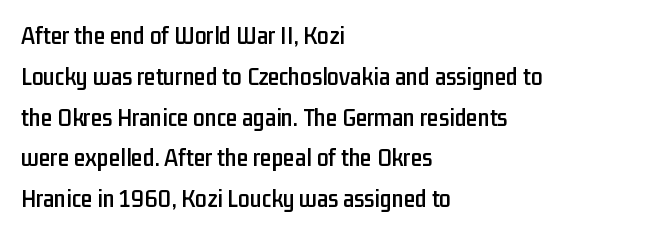
Q: Is the text italic (slanted)? A: No, it is upright.
Q: Is the text underlined? A: No.
Q: How is the paragraph aligned? A: Left-aligned.
Q: Is the spacing between letters normal or unusually wide? A: Normal.
Q: Is the spacing between lines tight, normal or loose? A: Normal.
